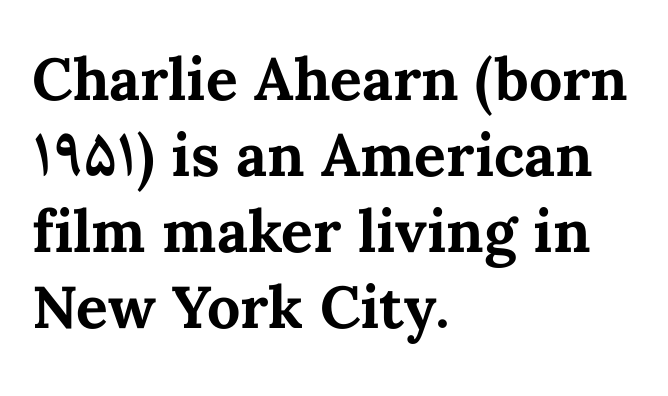
The image shows 59 px bold type, upright; set left-aligned, normal line spacing (1.29x), normal letter spacing, not underlined; medium stroke contrast and a medium x-height.
